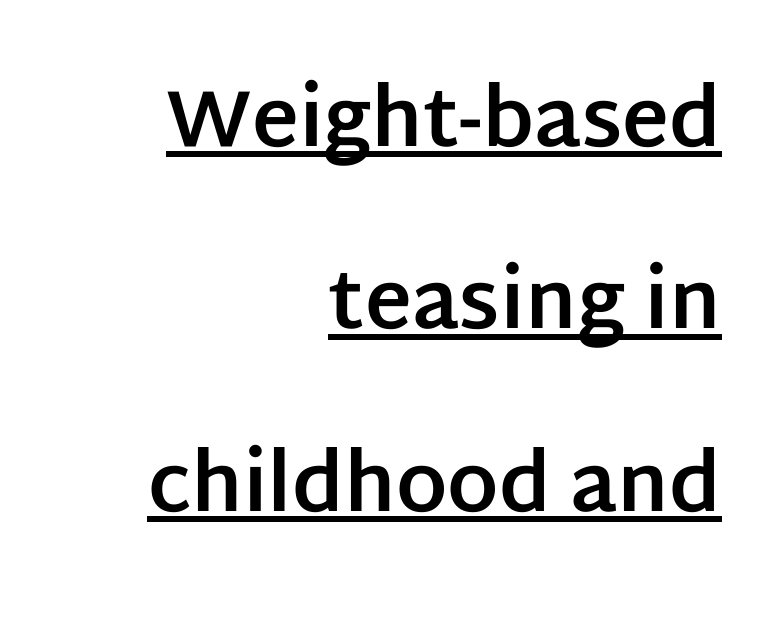
The image shows 80 px bold sans-serif type, upright; set right-aligned, loose line spacing (2.28x), normal letter spacing, underlined; low stroke contrast and a large x-height.
